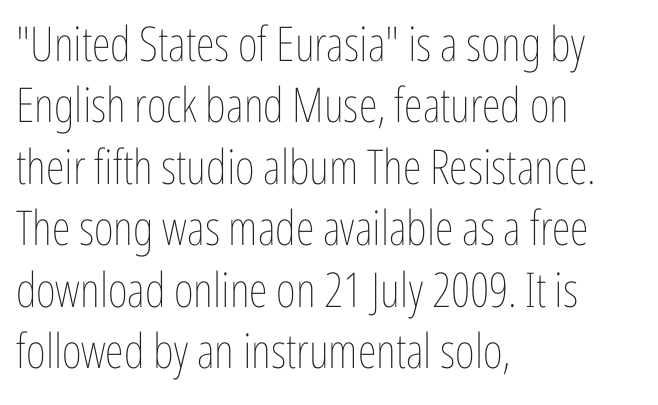
{"italic": "no", "bold": "no", "weight": "thin", "width": "condensed", "stroke_contrast": "low", "x_height": "medium", "monospaced": "no", "underline": "no", "align": "left", "line_spacing": "normal", "line_spacing_ratio": 1.28, "letter_spacing": "normal", "letter_spacing_em": 0.0, "glyph_px": 48}
